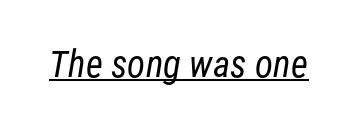
{"serif": "no", "bold": "no", "weight": "regular", "width": "condensed", "stroke_contrast": "low", "x_height": "medium", "monospaced": "no", "underline": "yes", "letter_spacing": "normal", "letter_spacing_em": 0.0, "glyph_px": 37}
